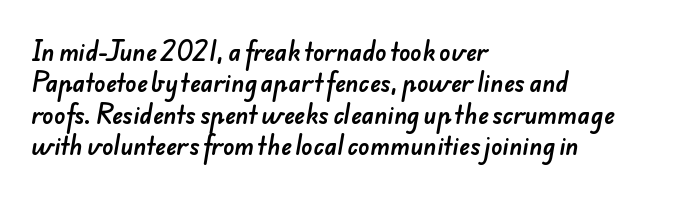
Students, note that the glyphs here touch the page at normal intervals. Rule under the text: the space is simply empty. Summary of vertical rhythm: regular, with standard interline spacing. Horizontally, the lines are justified to the leading edge only.
